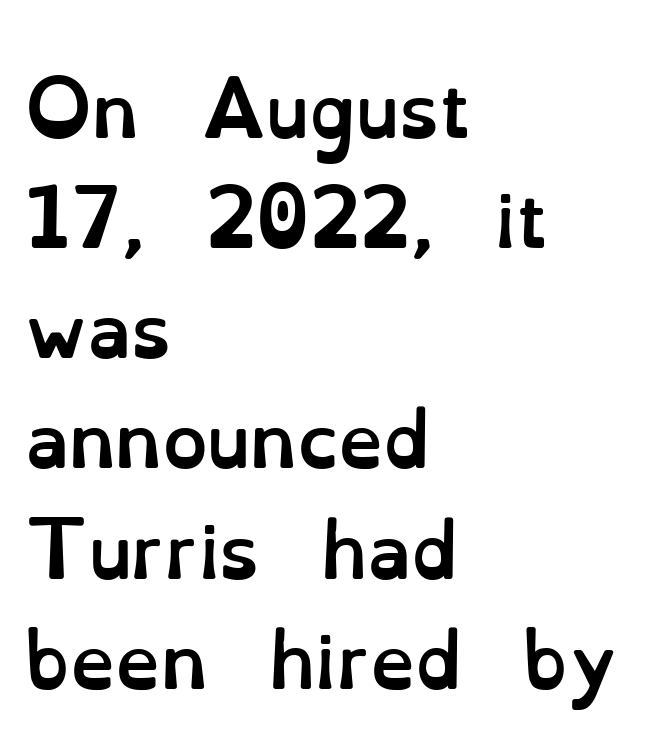
The image shows 72 px semibold type, upright; set left-aligned, normal line spacing (1.53x), normal letter spacing, not underlined; low stroke contrast and a small x-height.
